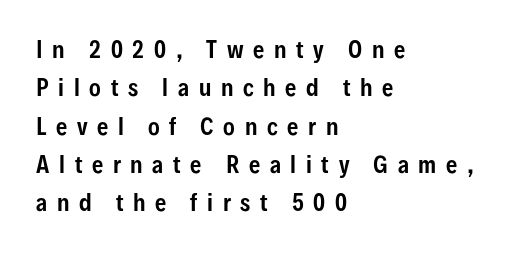
{"italic": "no", "underline": "no", "align": "left", "line_spacing_ratio": 1.74, "letter_spacing": "wide", "letter_spacing_em": 0.44, "glyph_px": 22}
